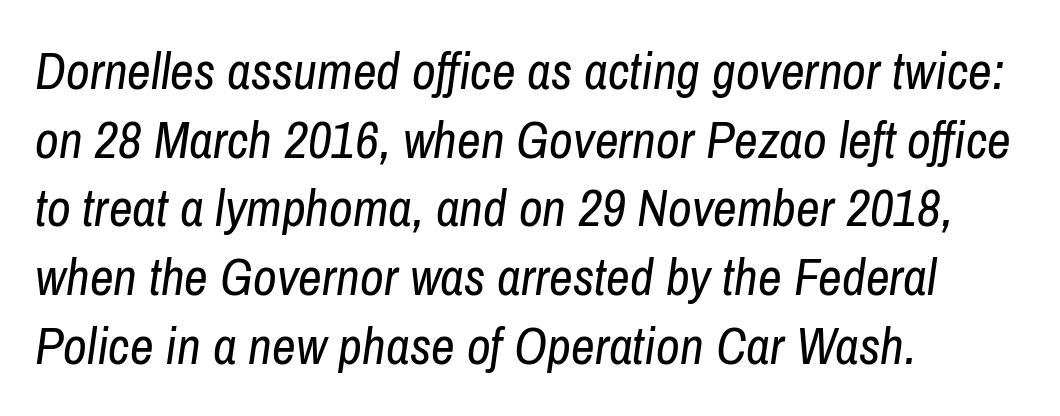
The line texture is even and compact thanks to regular tracking. Underlining? Definitely not there. These lines stack with their left ends in a neat column. Character widths vary here, with narrow letters taking less room than wide ones. On a weight scale, this lands at 450 or below.
